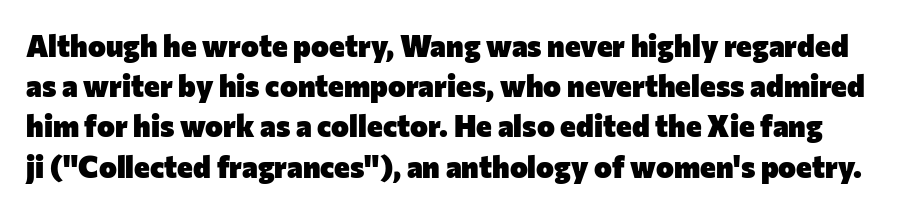
Underline: absent. Does the leading feel generous? No, just average. Strokes here are thick enough to call this a true bold. No extra tracking has been applied to these lines. A typesetter would call this proportional, since set widths differ per character. Do the letters lean? They stand straight.
